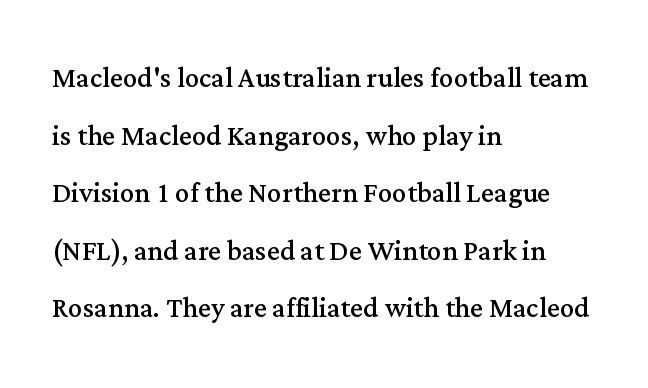
The image shows 36 px regular-weight serif type, upright; set left-aligned, normal line spacing (1.6x), normal letter spacing, not underlined; medium stroke contrast and a medium x-height.
